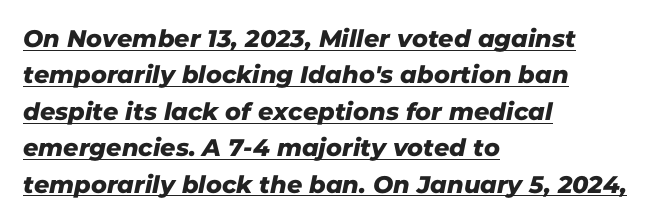
{"underline": "yes", "align": "left", "line_spacing": "normal", "line_spacing_ratio": 1.52, "letter_spacing": "normal", "letter_spacing_em": 0.0, "glyph_px": 24}
